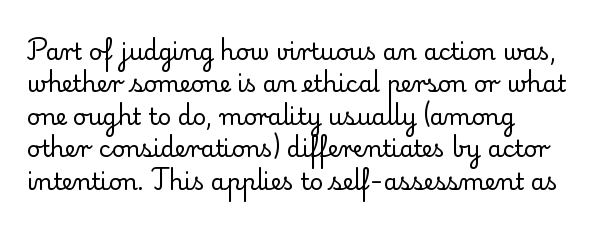
{"italic": "no", "bold": "no", "underline": "no", "line_spacing": "normal", "line_spacing_ratio": 1.41, "letter_spacing": "normal", "letter_spacing_em": 0.0, "glyph_px": 23}
